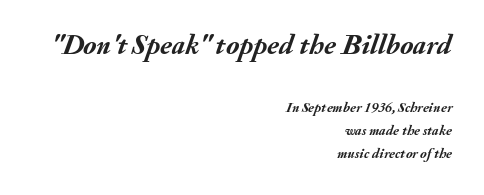
The image shows 28 px semibold type, italic (leaning right); set right-aligned, normal line spacing (1.66x), normal letter spacing, not underlined; the first (top) block is 2.0x larger; medium stroke contrast and a small x-height.
